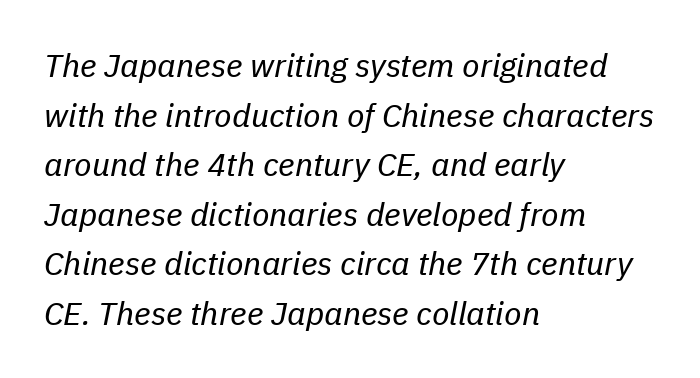
The image shows 32 px regular-weight type, italic (leaning right); set left-aligned, normal line spacing (1.55x), normal letter spacing, not underlined; low stroke contrast and a medium x-height.
